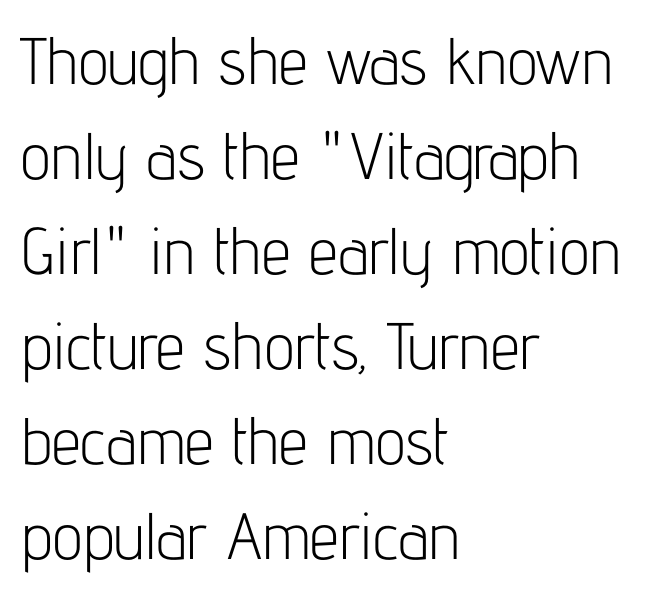
Q: Is the text bold? A: No.
Q: Is the text italic (slanted)? A: No, it is upright.
Q: Is the typeface a serif or a sans-serif typeface? A: Sans-serif.
Q: Is the text underlined? A: No.
Q: How is the paragraph aligned? A: Left-aligned.
Q: Is the spacing between letters normal or unusually wide? A: Normal.
Q: Is the spacing between lines tight, normal or loose? A: Normal.
Q: Width (condensed, normal, or wide)? A: Condensed.
Q: Stroke contrast? A: Low.
Q: x-height? A: Medium.
Q: Monospaced? A: No.
